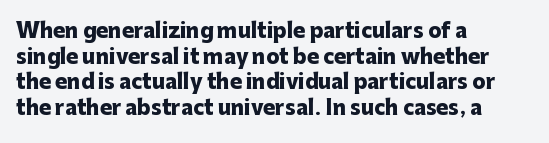
The image shows 20 px bold type, upright; set left-aligned, normal line spacing (1.28x), normal letter spacing, not underlined.
